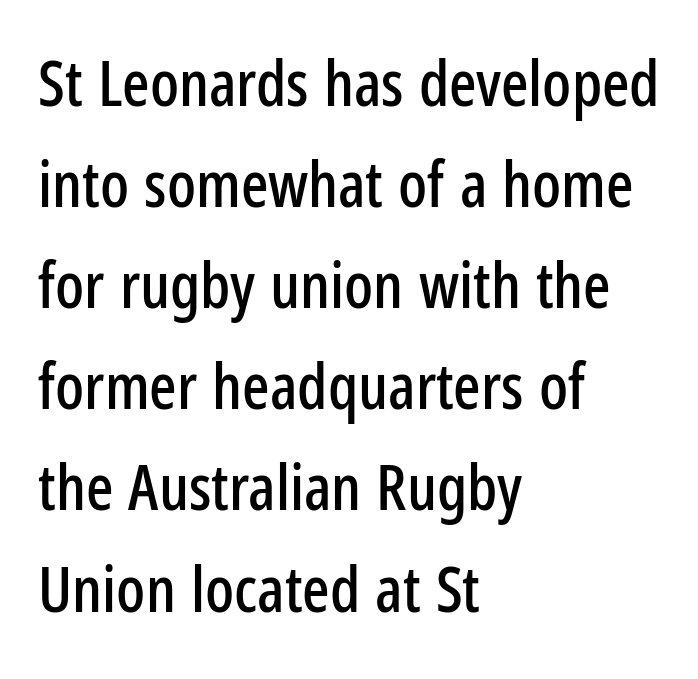
Q: Is the text italic (slanted)? A: No, it is upright.
Q: Is the typeface a serif or a sans-serif typeface? A: Sans-serif.
Q: Is the text underlined? A: No.
Q: How is the paragraph aligned? A: Left-aligned.
Q: Is the spacing between letters normal or unusually wide? A: Normal.
Q: Is the spacing between lines tight, normal or loose? A: Normal.
Q: Width (condensed, normal, or wide)? A: Condensed.
Q: Stroke contrast? A: Low.
Q: x-height? A: Medium.
Q: Monospaced? A: No.
